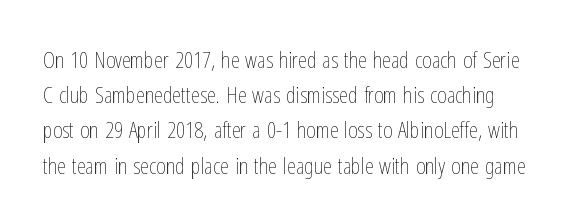
In terms of posture, this sample is upright. The font is comparable to plain body text, perhaps lighter. The designer left line spacing at the default. Letters rest on an invisible, unmarked baseline. In terms of letterspacing, this is plain default setting.
